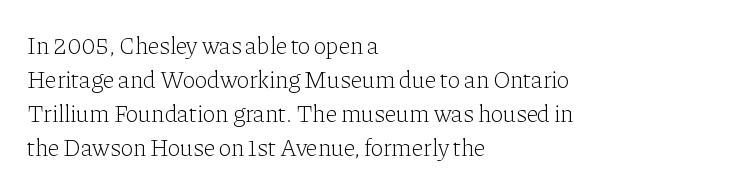
Decoration check: the copy has no underline. Teacher's note: observe the even left margin — that is flush-left alignment. Interline gaps are of average width in this sample. No chunkiness to these letters — they're not bold. These lines were composed using upright roman letters.
